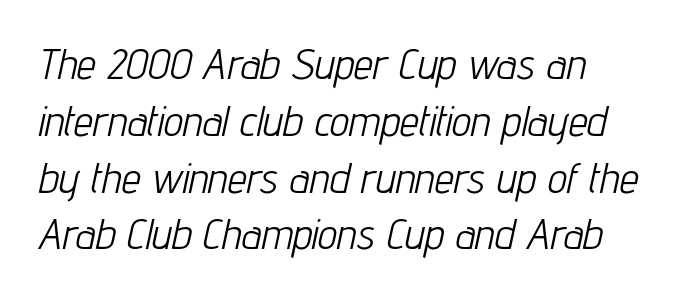
{"italic": "yes", "lean": "right", "slant_degrees": 12, "bold": "no", "weight": "light", "width": "condensed", "stroke_contrast": "low", "x_height": "medium", "monospaced": "no", "underline": "no", "line_spacing": "normal", "line_spacing_ratio": 1.32, "letter_spacing": "normal", "letter_spacing_em": 0.0, "glyph_px": 43}
